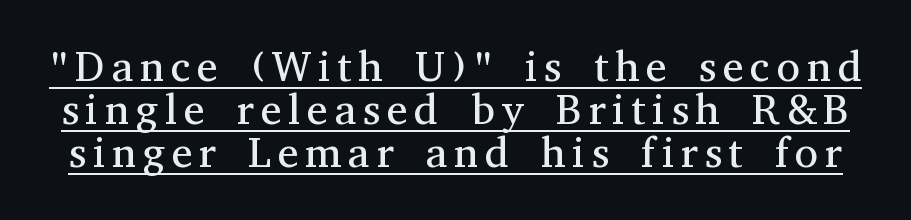
{"serif": "yes", "italic": "no", "bold": "no", "weight": "regular", "width": "normal", "stroke_contrast": "medium", "x_height": "medium", "monospaced": "no", "underline": "yes", "line_spacing": "tight", "line_spacing_ratio": 1.0, "glyph_px": 43}
